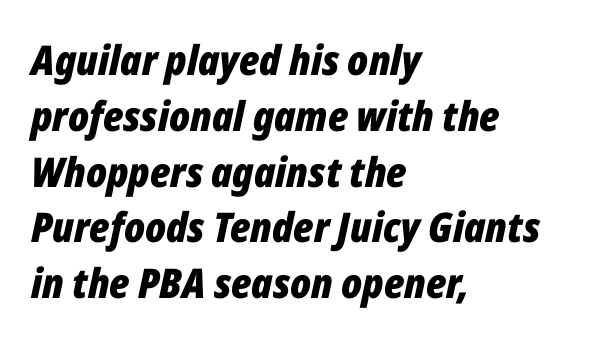
The image shows 41 px bold, condensed type, italic (leaning right); set left-aligned, normal line spacing (1.36x), normal letter spacing, not underlined; low stroke contrast and a medium x-height.
